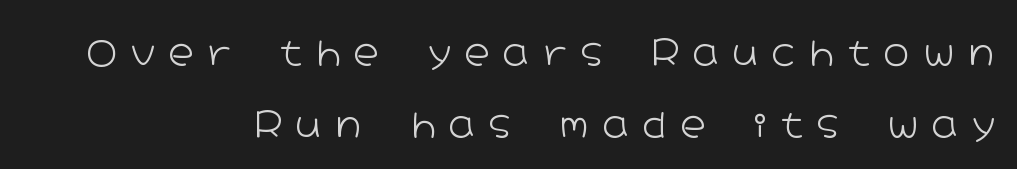
The image shows 35 px light, wide sans-serif type, upright; set right-aligned, loose line spacing (2.06x), unusually wide letter spacing (+0.4 em), not underlined; low stroke contrast and a medium x-height.
